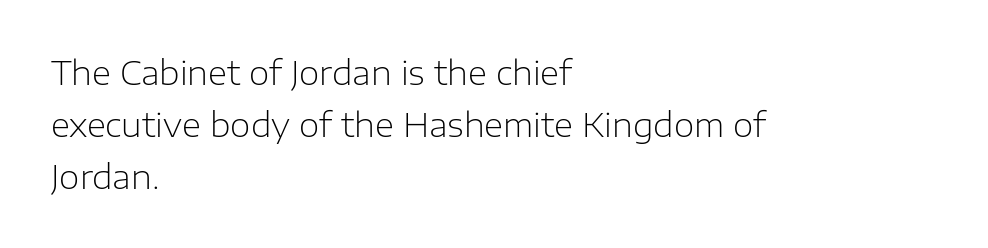
{"serif": "no", "italic": "no", "bold": "no", "weight": "light", "width": "normal", "stroke_contrast": "low", "x_height": "medium", "monospaced": "no", "underline": "no", "align": "left", "line_spacing": "normal", "line_spacing_ratio": 1.57, "letter_spacing": "normal", "letter_spacing_em": 0.0, "glyph_px": 33}
